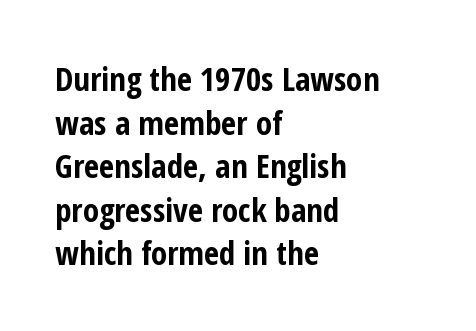
{"serif": "no", "italic": "no", "bold": "yes", "weight": "bold", "width": "condensed", "stroke_contrast": "low", "x_height": "medium", "monospaced": "no", "underline": "no", "align": "left", "line_spacing": "normal", "line_spacing_ratio": 1.32, "letter_spacing": "normal", "letter_spacing_em": 0.0, "glyph_px": 33}
